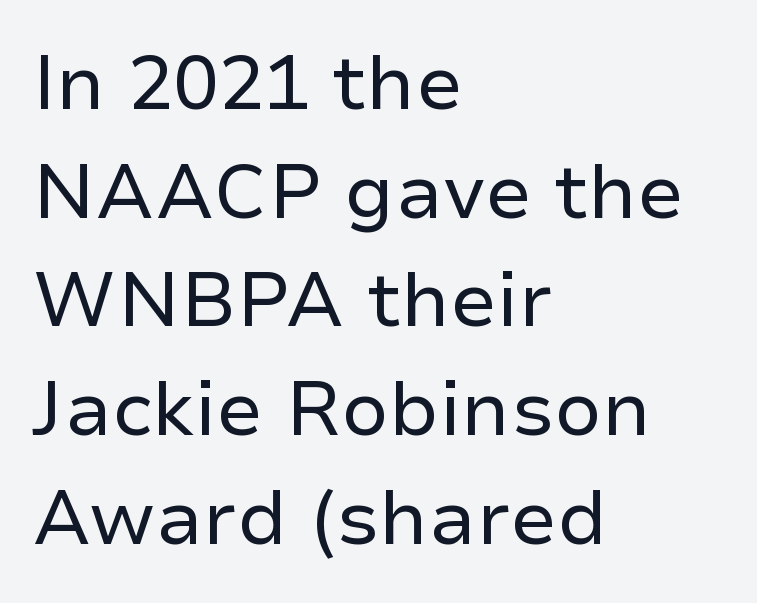
Q: Is the text bold? A: No.
Q: Is the text italic (slanted)? A: No, it is upright.
Q: Is the typeface a serif or a sans-serif typeface? A: Sans-serif.
Q: Is the text underlined? A: No.
Q: How is the paragraph aligned? A: Left-aligned.
Q: Is the spacing between letters normal or unusually wide? A: Normal.
Q: Is the spacing between lines tight, normal or loose? A: Normal.
Q: Width (condensed, normal, or wide)? A: Normal.
Q: Stroke contrast? A: Low.
Q: x-height? A: Medium.
Q: Monospaced? A: No.
